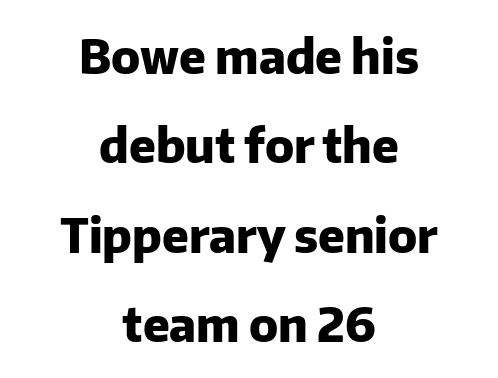
How are the letters spaced? Ordinarily, with no added tracking. Style check: upright. Compared with typical paragraphs, the rows here are farther apart. Students, this is bold: see how much ink each stroke carries. Nothing sits at the stroke ends, so this counts as sans-serif.
